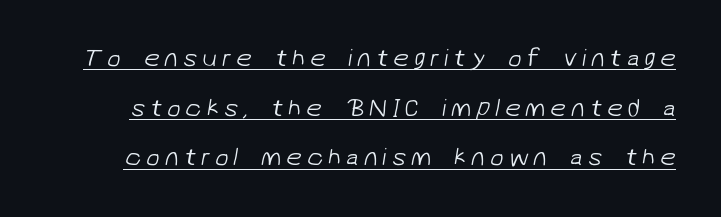
{"bold": "no", "underline": "yes", "line_spacing": "loose", "line_spacing_ratio": 1.99, "glyph_px": 25}
